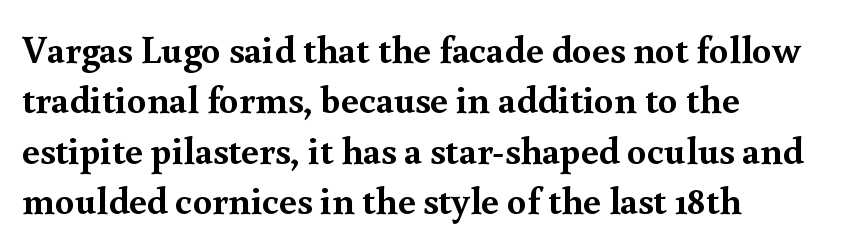
Q: Is the text bold? A: Yes.
Q: Is the text italic (slanted)? A: No, it is upright.
Q: Is the typeface a serif or a sans-serif typeface? A: Serif.
Q: Is the text underlined? A: No.
Q: How is the paragraph aligned? A: Left-aligned.
Q: Is the spacing between letters normal or unusually wide? A: Normal.
Q: Is the spacing between lines tight, normal or loose? A: Normal.
Q: Width (condensed, normal, or wide)? A: Normal.
Q: x-height? A: Small.
Q: Monospaced? A: No.
